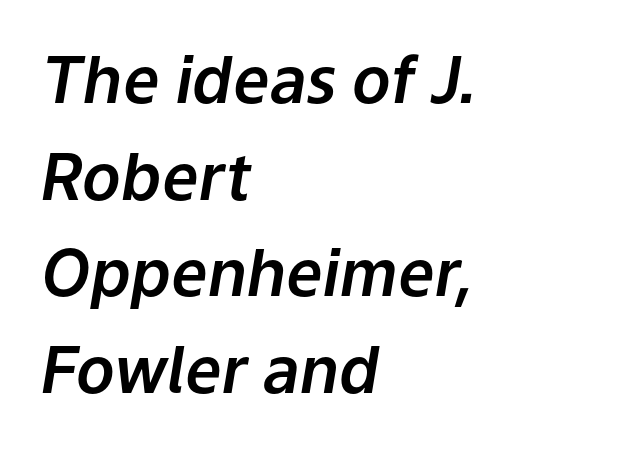
The image shows 64 px text type, italic (leaning right); set left-aligned, normal line spacing (1.51x), normal letter spacing, not underlined; low stroke contrast and a medium x-height.
